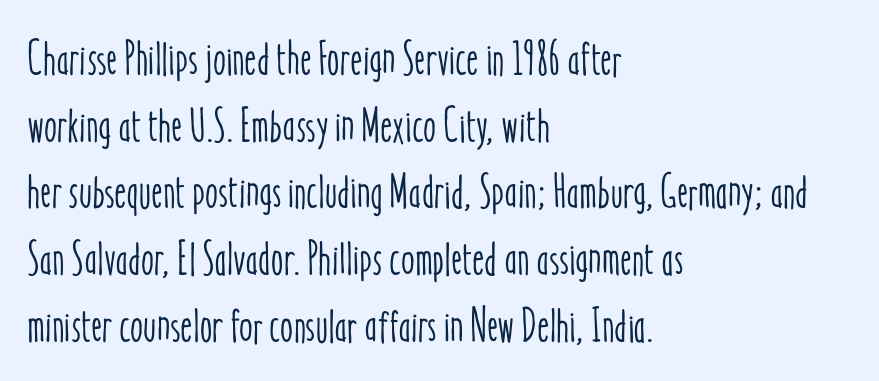
There is no visible air inserted between adjacent glyphs. Horizontal bands of white between lines are of average thickness. Do the characters align in a grid? No, the font is proportional. Does the lettering tilt? It doesn't — this is upright. The zone under the glyphs is completely vacant. Alignment: flush left.
